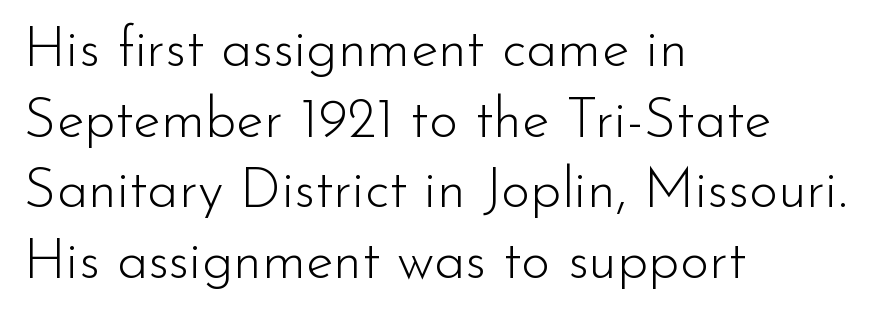
Q: Is the text bold? A: No.
Q: Is the text italic (slanted)? A: No, it is upright.
Q: Is the typeface a serif or a sans-serif typeface? A: Sans-serif.
Q: Is the text underlined? A: No.
Q: How is the paragraph aligned? A: Left-aligned.
Q: Is the spacing between letters normal or unusually wide? A: Normal.
Q: Is the spacing between lines tight, normal or loose? A: Normal.
Q: Width (condensed, normal, or wide)? A: Normal.
Q: Stroke contrast? A: Low.
Q: x-height? A: Small.
Q: Monospaced? A: No.
